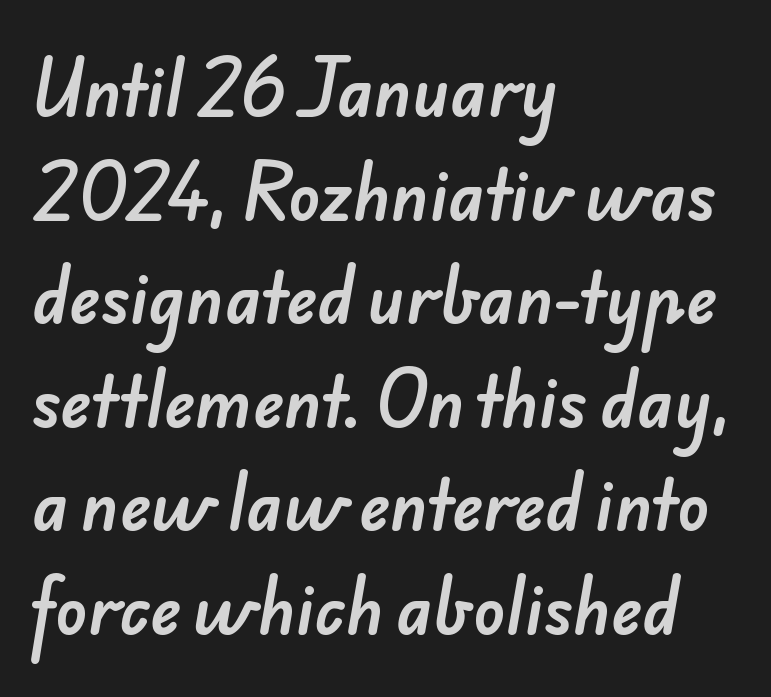
Q: Is the typeface a serif or a sans-serif typeface? A: Sans-serif.
Q: Is the text underlined? A: No.
Q: How is the paragraph aligned? A: Left-aligned.
Q: Is the spacing between letters normal or unusually wide? A: Normal.
Q: Is the spacing between lines tight, normal or loose? A: Normal.
Q: Width (condensed, normal, or wide)? A: Normal.
Q: Stroke contrast? A: Low.
Q: x-height? A: Small.
Q: Monospaced? A: No.
